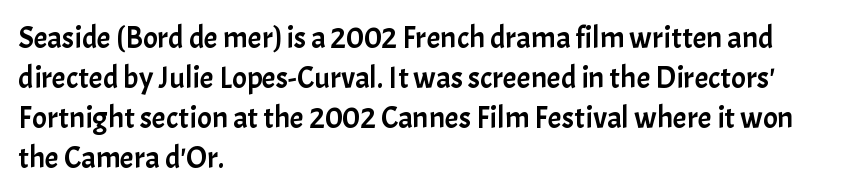
Q: Is the text italic (slanted)? A: No, it is upright.
Q: Is the typeface a serif or a sans-serif typeface? A: Sans-serif.
Q: Is the text underlined? A: No.
Q: How is the paragraph aligned? A: Left-aligned.
Q: Is the spacing between letters normal or unusually wide? A: Normal.
Q: Is the spacing between lines tight, normal or loose? A: Normal.
Q: Width (condensed, normal, or wide)? A: Normal.
Q: Stroke contrast? A: Low.
Q: x-height? A: Medium.
Q: Monospaced? A: No.
